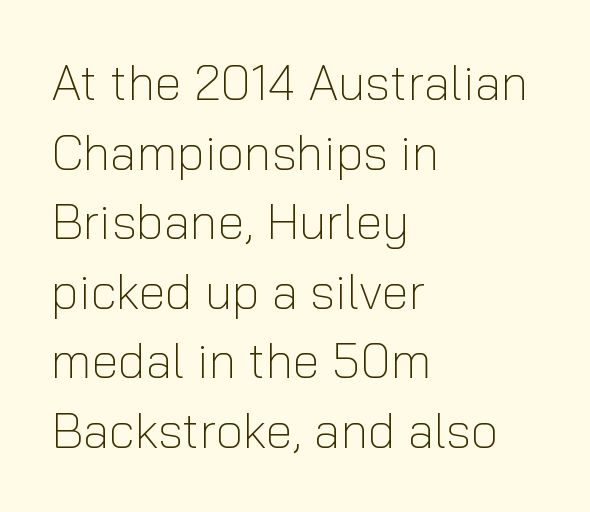
{"serif": "no", "italic": "no", "bold": "no", "weight": "light", "width": "normal", "stroke_contrast": "low", "x_height": "medium", "monospaced": "no", "underline": "no", "align": "left", "line_spacing": "normal", "line_spacing_ratio": 1.42, "letter_spacing": "normal", "letter_spacing_em": 0.0, "glyph_px": 49}
